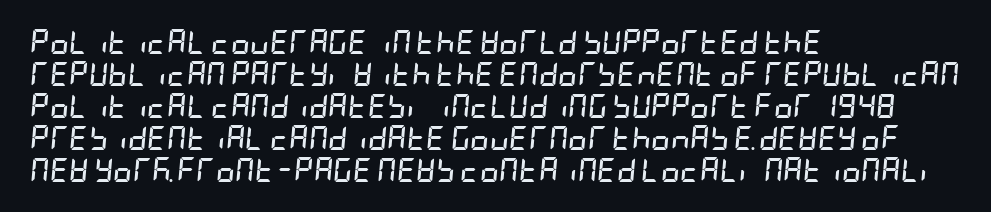
Q: Is the text bold? A: Yes.
Q: Is the text italic (slanted)? A: Yes, it leans right by about 5 degrees.
Q: Is the text underlined? A: No.
Q: How is the paragraph aligned? A: Left-aligned.
Q: Is the spacing between letters normal or unusually wide? A: Normal.
Q: Is the spacing between lines tight, normal or loose? A: Normal.
